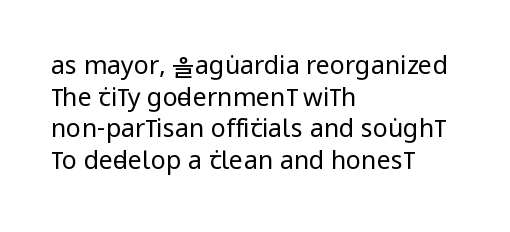
{"italic": "no", "bold": "no", "underline": "no", "align": "left", "line_spacing": "normal", "line_spacing_ratio": 1.27, "letter_spacing": "normal", "letter_spacing_em": 0.0, "glyph_px": 25}
